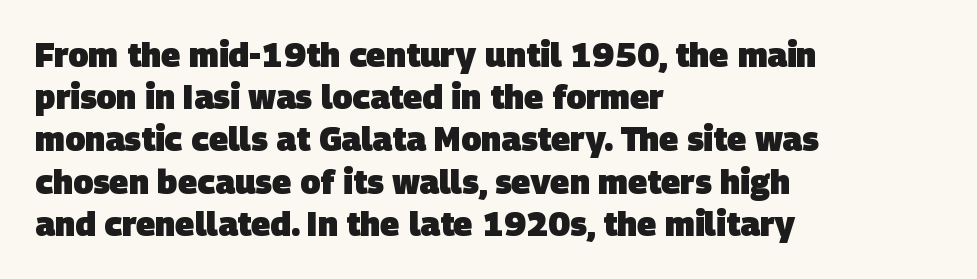
In terms of letterspacing, this is plain default setting. Rows of type keep a routine distance in the vertical direction. Heavy-handed strokes throughout: this text is bold. You can tell from the bare stems that sans-serif type was used. Here the designer chose a conventional face with non-uniform glyph widths. Words float on clear page, feet unadorned.
